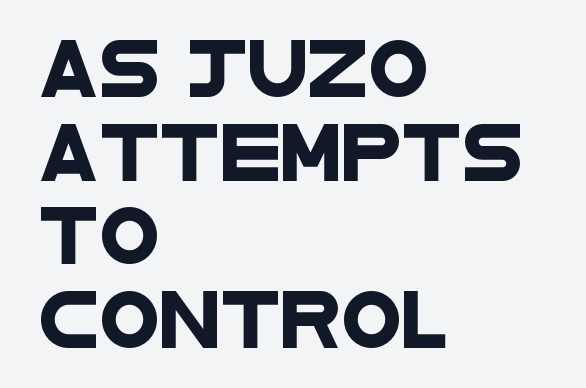
The space between consecutive lines is moderate. Each row of text sits above clean, open space. Line beginnings align vertically; line endings do not. This sample has the flowing, uneven cadence of proportional lettering. Words appear dense and cohesive because spacing is normal. Unlike a traditional serif, this face leaves its strokes unadorned.
